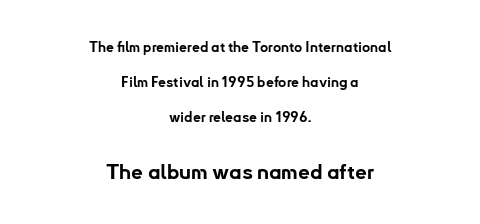
Q: Is the text bold? A: Yes.
Q: Is the text italic (slanted)? A: No, it is upright.
Q: Is the text underlined? A: No.
Q: How is the paragraph aligned? A: Centered.
Q: Is the spacing between letters normal or unusually wide? A: Normal.
Q: Is the spacing between lines tight, normal or loose? A: Loose.
Q: Which block of text is set in a larger size, the first (top) or the second (bottom)? A: The second (bottom) one.
